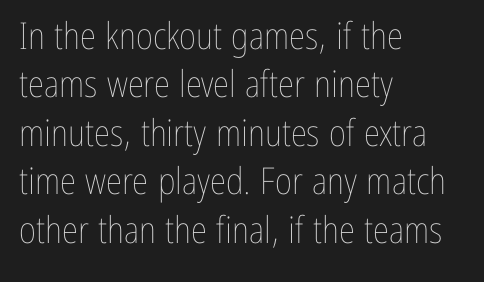
The lines sit at an ordinary, default distance from one another. A student would call this left alignment; a typographer would say flush left, rag right. A typesetter would call this proportional, since set widths differ per character. Does extra space separate the letters? No, they use regular spacing. The baseline area is clear. The specimen reads as upright at a glance.
